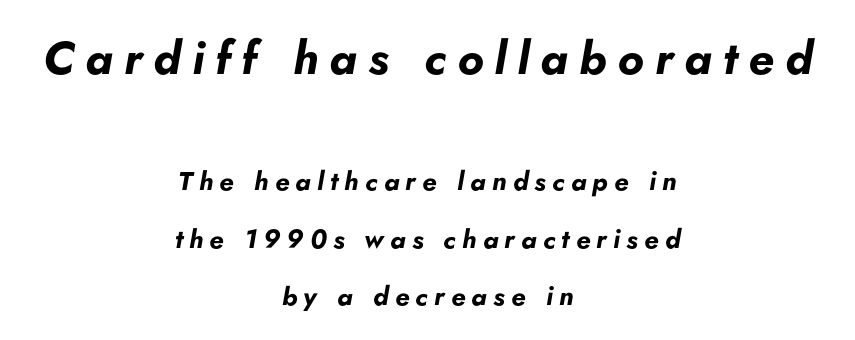
Decoration check: the copy has no underline. Varying glyph widths throughout — classic text-font behaviour. Heavy, bold letterforms. Tracking value appears strongly positive — letters spread wide.
